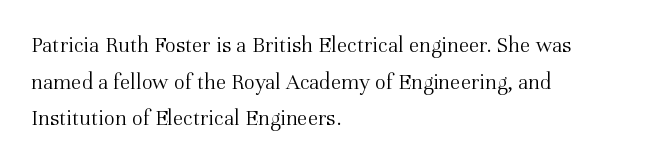
Q: Is the text bold? A: No.
Q: Is the text italic (slanted)? A: No, it is upright.
Q: Is the text underlined? A: No.
Q: How is the paragraph aligned? A: Left-aligned.
Q: Is the spacing between letters normal or unusually wide? A: Normal.
Q: Is the spacing between lines tight, normal or loose? A: Normal.
